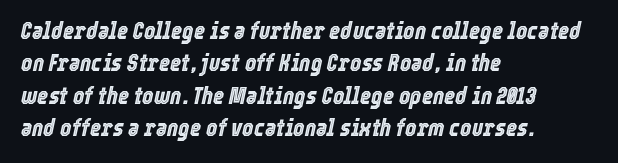
The image shows 24 px text type, italic (leaning right); set left-aligned, normal line spacing (1.35x), normal letter spacing, not underlined.
